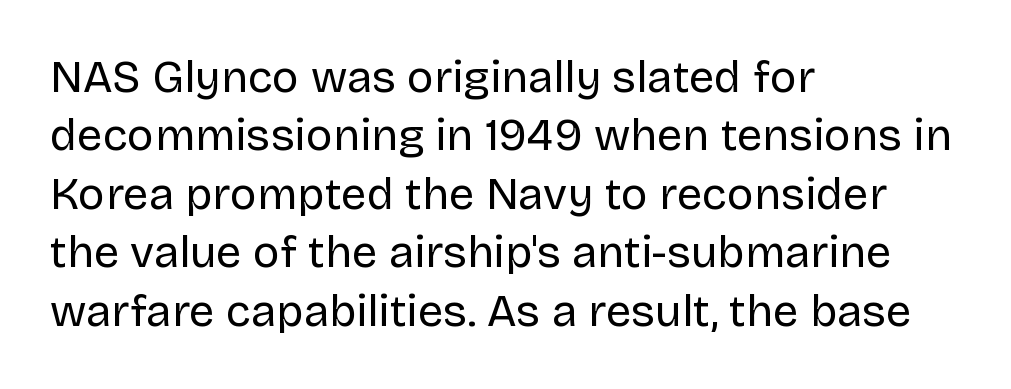
The image shows 45 px regular-weight sans-serif type, upright; set left-aligned, normal line spacing (1.3x), normal letter spacing, not underlined; low stroke contrast and a large x-height.
